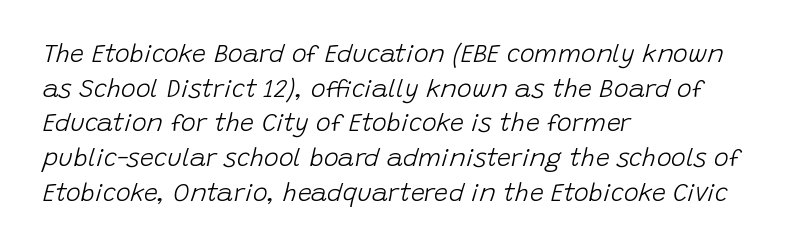
Line beginnings align vertically; line endings do not. Is the letter spacing exaggerated? No — it looks like the ordinary default. The passage shown is not underscored anywhere. A typesetter would mark this as italic.
